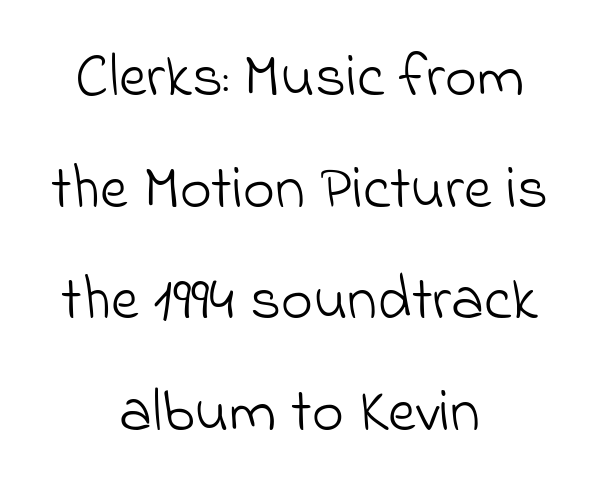
The image shows 61 px light sans-serif type; set centered, line spacing 1.83x, normal letter spacing, not underlined; low stroke contrast and a small x-height.
